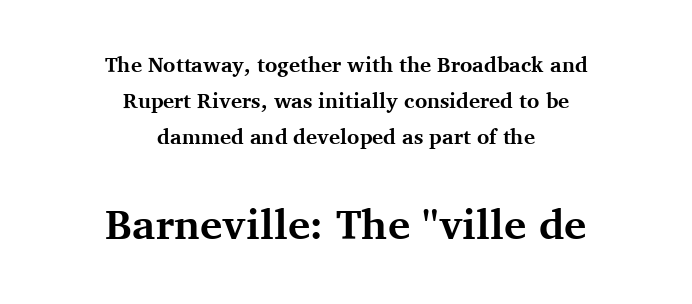
The image shows 42 px bold serif type, upright; set centered, line spacing 1.72x, normal letter spacing, not underlined; the second (bottom) block is 2.0x larger; medium stroke contrast and a medium x-height.
